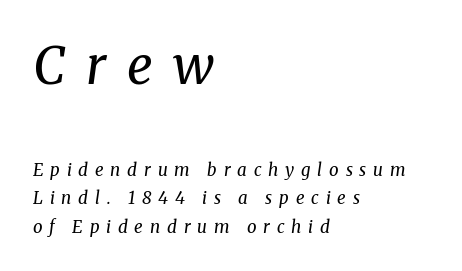
{"serif": "yes", "italic": "yes", "lean": "right", "slant_degrees": 8, "bold": "no", "weight": "regular", "width": "normal", "stroke_contrast": "medium", "x_height": "medium", "monospaced": "no", "underline": "no", "align": "left", "line_spacing": "normal", "line_spacing_ratio": 1.67, "letter_spacing": "wide", "letter_spacing_em": 0.4, "larger_block": "first", "size_ratio": 3.0, "glyph_px": 51}
